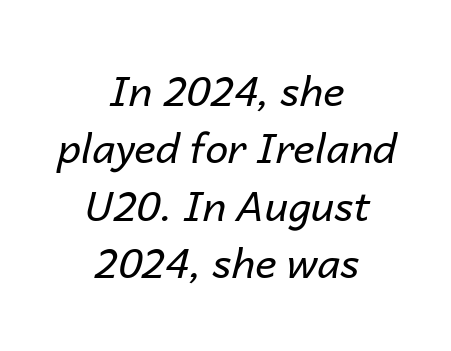
The image shows 41 px regular-weight type, italic (leaning right); set centered, normal line spacing (1.4x), normal letter spacing, not underlined; low stroke contrast and a medium x-height.
